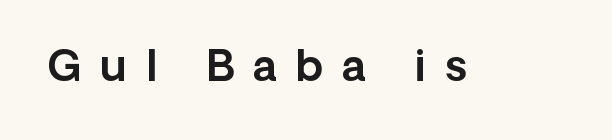
Q: Is the text italic (slanted)? A: No, it is upright.
Q: Is the typeface a serif or a sans-serif typeface? A: Sans-serif.
Q: Is the text underlined? A: No.
Q: Is the spacing between letters normal or unusually wide? A: Unusually wide.
Q: Width (condensed, normal, or wide)? A: Normal.
Q: x-height? A: Medium.
Q: Monospaced? A: No.
